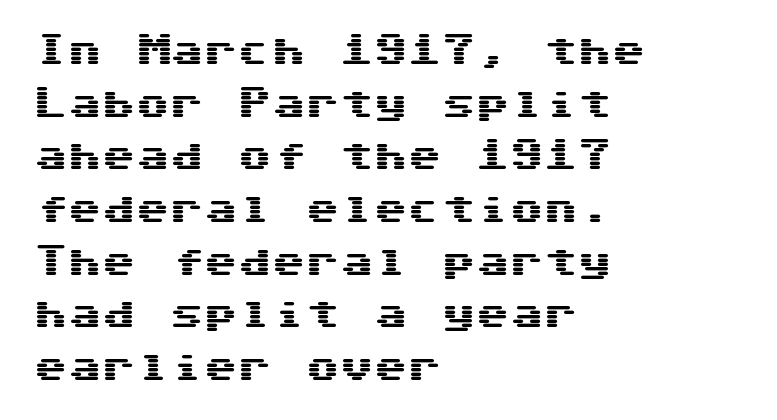
Q: Is the text italic (slanted)? A: No, it is upright.
Q: Is the typeface a serif or a sans-serif typeface? A: Sans-serif.
Q: Is the text underlined? A: No.
Q: How is the paragraph aligned? A: Left-aligned.
Q: Is the spacing between letters normal or unusually wide? A: Normal.
Q: Is the spacing between lines tight, normal or loose? A: Normal.
Q: Width (condensed, normal, or wide)? A: Wide.
Q: Stroke contrast? A: Medium.
Q: x-height? A: Medium.
